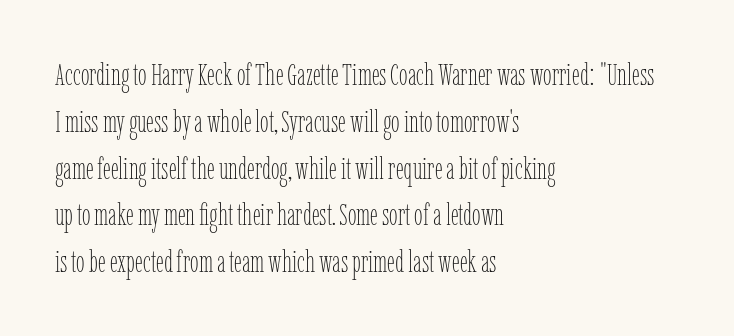
The image shows 31 px thin, condensed type, upright; set left-aligned, normal line spacing (1.51x), normal letter spacing, not underlined; low stroke contrast and a medium x-height.
